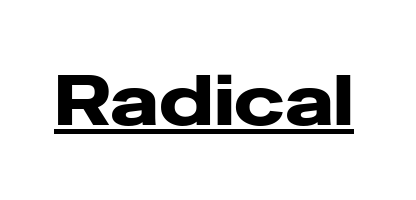
{"serif": "no", "italic": "no", "width": "wide", "stroke_contrast": "low", "x_height": "medium", "monospaced": "no", "underline": "yes", "letter_spacing": "normal", "letter_spacing_em": 0.0, "glyph_px": 70}
